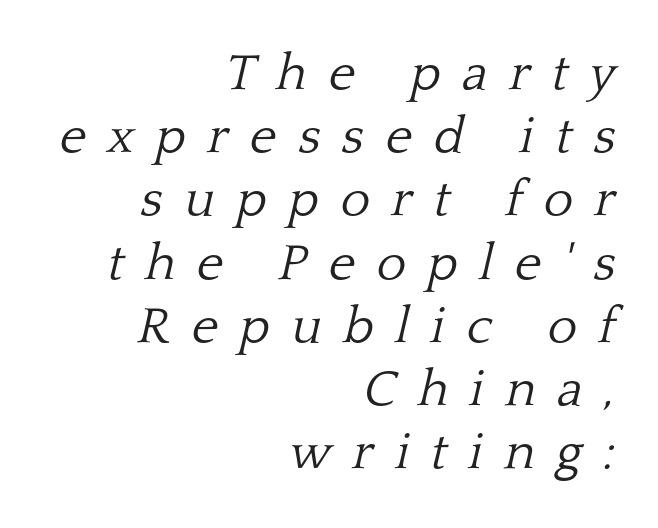
The image shows 51 px light serif type, italic (leaning right); set right-aligned, line spacing 1.24x, unusually wide letter spacing (+0.42 em), not underlined; low stroke contrast and a medium x-height.
